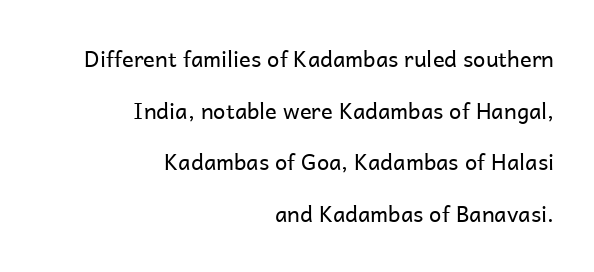
Notice how the passage keeps a crisp vertical edge on the right only. The face used here is rendered with its standard letterfit. The letterforms sit at book weight or below. Italic? Not at all — the glyphs are vertical.
